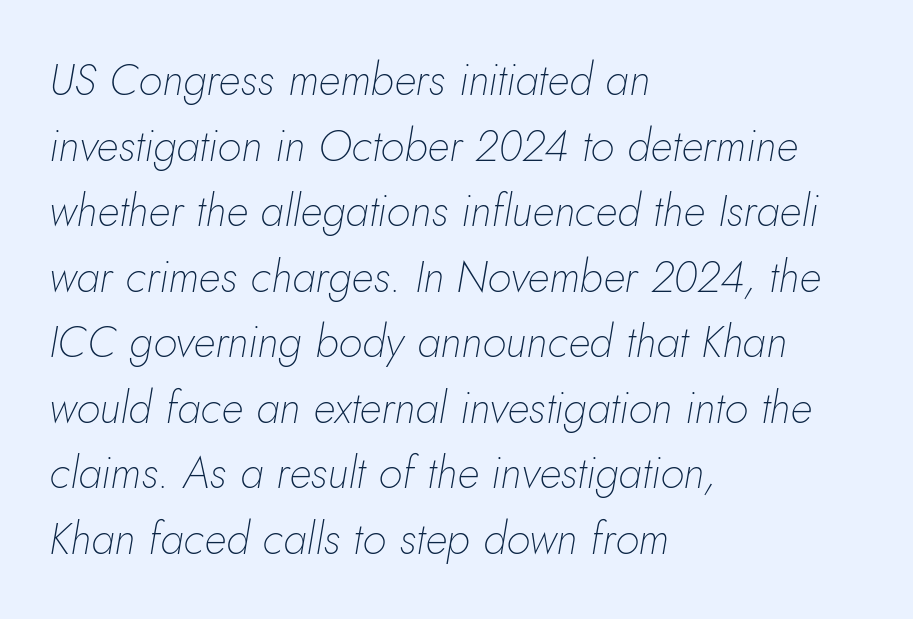
{"italic": "yes", "lean": "right", "slant_degrees": 10, "bold": "no", "weight": "thin", "width": "normal", "stroke_contrast": "low", "x_height": "small", "monospaced": "no", "underline": "no", "align": "left", "line_spacing": "normal", "line_spacing_ratio": 1.49, "letter_spacing": "normal", "letter_spacing_em": 0.0, "glyph_px": 44}
